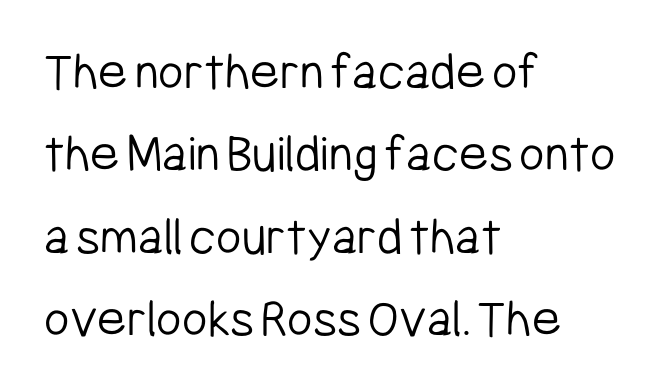
{"serif": "no", "italic": "no", "bold": "no", "weight": "light", "width": "condensed", "stroke_contrast": "low", "x_height": "medium", "monospaced": "no", "underline": "no", "align": "left", "line_spacing": "normal", "line_spacing_ratio": 1.5, "letter_spacing": "normal", "letter_spacing_em": 0.0, "glyph_px": 55}
